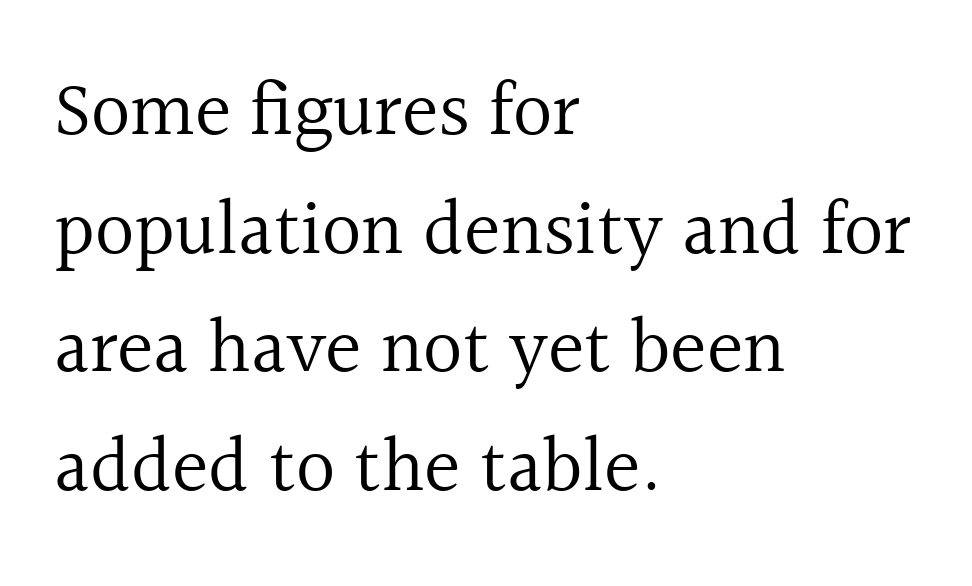
The specimen reads as upright at a glance. Inter-character spacing is left at the font's built-in metrics. The typesetter chose a ragged-right arrangement here. Each letter keeps its own natural width here, so spacing adapts to shape. Bare-footed words on every line. Quick note: interline space is typical.
